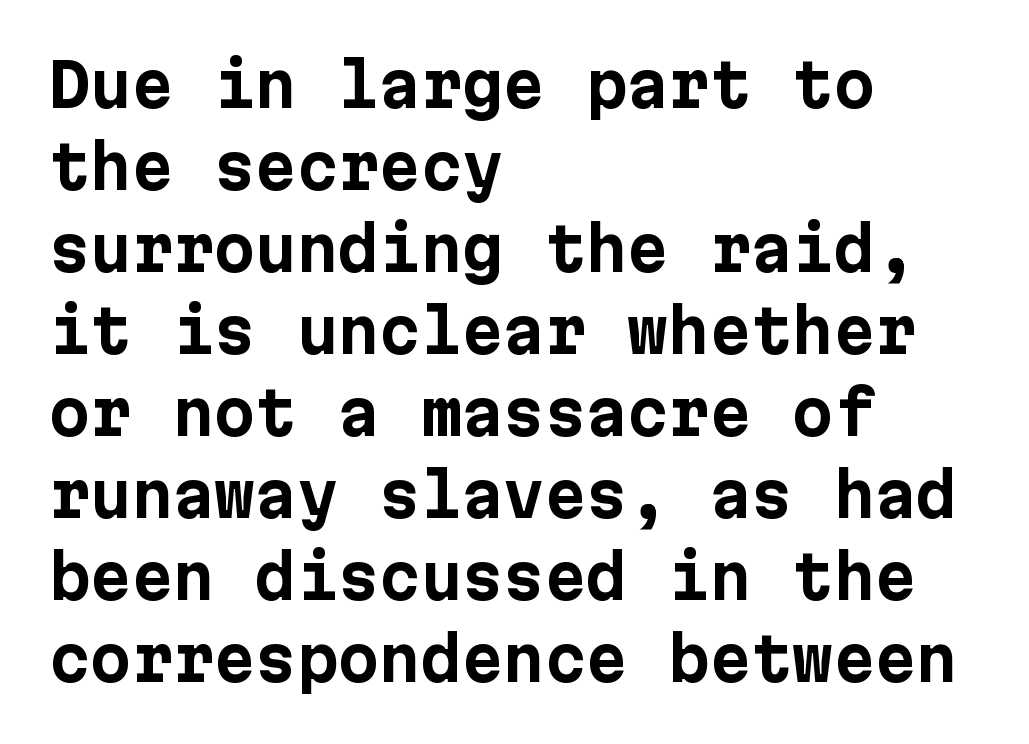
Do the letters lean? They stand straight. Caption: bold face, heavy strokes. Is the letter spacing exaggerated? No — it looks like the ordinary default. A bare baseline throughout the passage.
